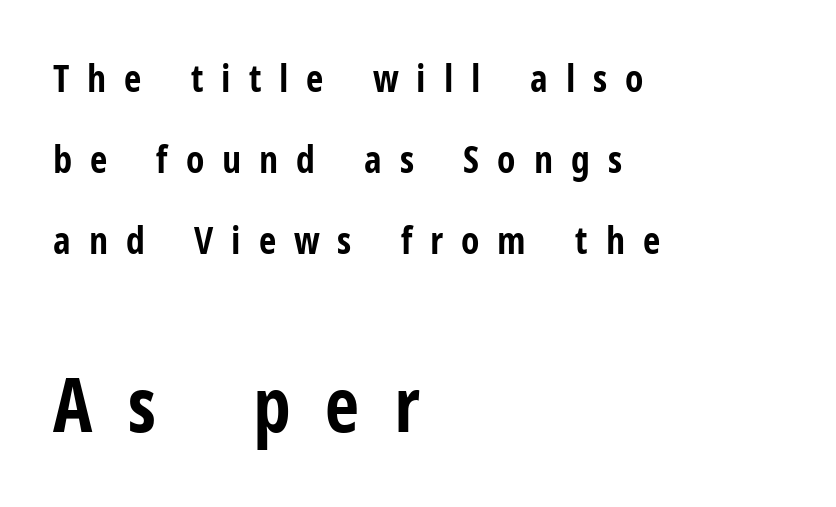
{"serif": "no", "italic": "no", "bold": "yes", "weight": "bold", "width": "condensed", "stroke_contrast": "low", "x_height": "medium", "monospaced": "no", "underline": "no", "align": "left", "line_spacing": "loose", "line_spacing_ratio": 2.13, "letter_spacing": "wide", "letter_spacing_em": 0.47, "larger_block": "second", "size_ratio": 1.97, "glyph_px": 75}
